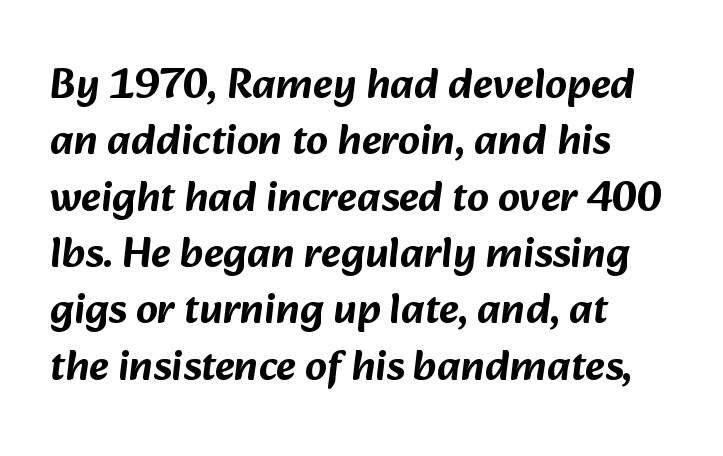
The image shows 43 px sans-serif type; set left-aligned, normal line spacing (1.31x), normal letter spacing, not underlined; low stroke contrast and a medium x-height.
